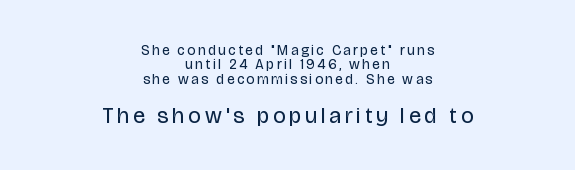
{"italic": "no", "bold": "no", "underline": "no", "align": "center", "line_spacing": "tight", "line_spacing_ratio": 1.03, "larger_block": "second", "size_ratio": 1.57, "glyph_px": 22}
